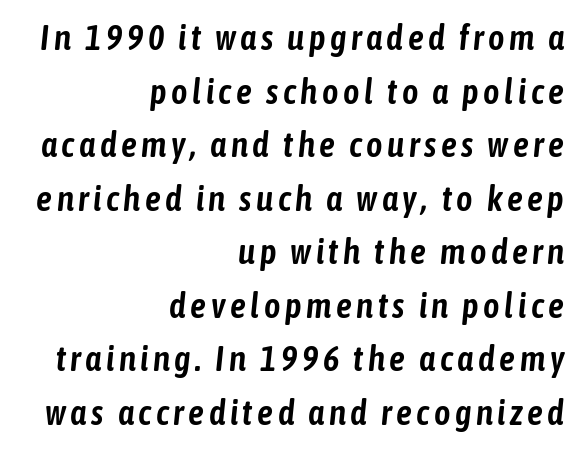
This sample has the flowing, uneven cadence of proportional lettering. Check under the words: just untouched page. What's the leading like? Ordinary, nothing unusual. This sample is right-justified, so line beginnings fall wherever the words allow.
